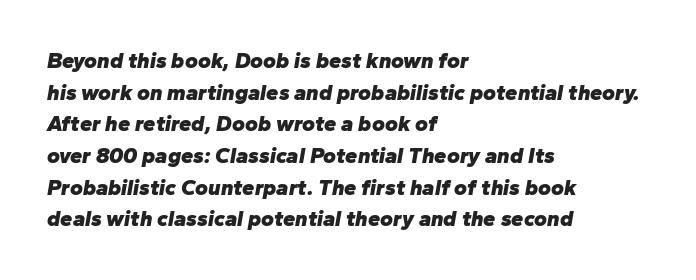
{"italic": "yes", "lean": "right", "slant_degrees": 10, "bold": "yes", "underline": "no", "align": "left", "line_spacing": "normal", "line_spacing_ratio": 1.44, "letter_spacing": "normal", "letter_spacing_em": 0.0, "glyph_px": 22}
